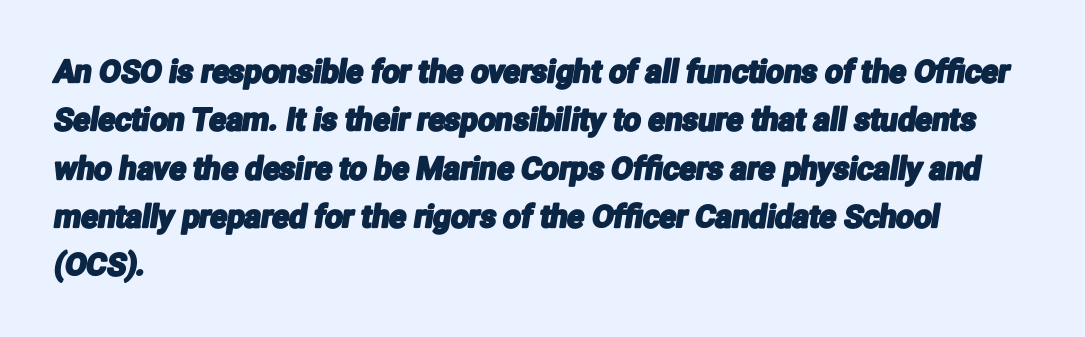
{"serif": "no", "width": "condensed", "stroke_contrast": "low", "x_height": "medium", "monospaced": "no", "underline": "no", "align": "left", "line_spacing": "normal", "line_spacing_ratio": 1.56, "letter_spacing": "normal", "letter_spacing_em": 0.0, "glyph_px": 31}
